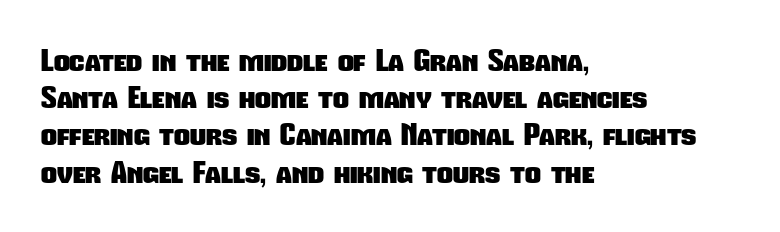
The image shows 31 px heavy, condensed sans-serif type; set left-aligned, line spacing 1.2x, normal letter spacing, not underlined; low stroke contrast and a medium x-height.
